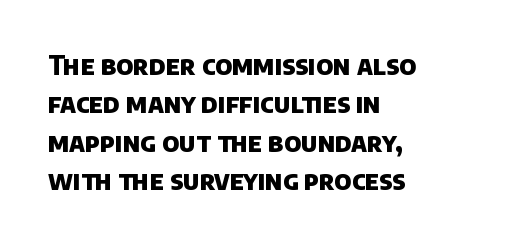
The image shows 26 px bold type; set left-aligned, normal line spacing (1.48x), normal letter spacing, not underlined.
